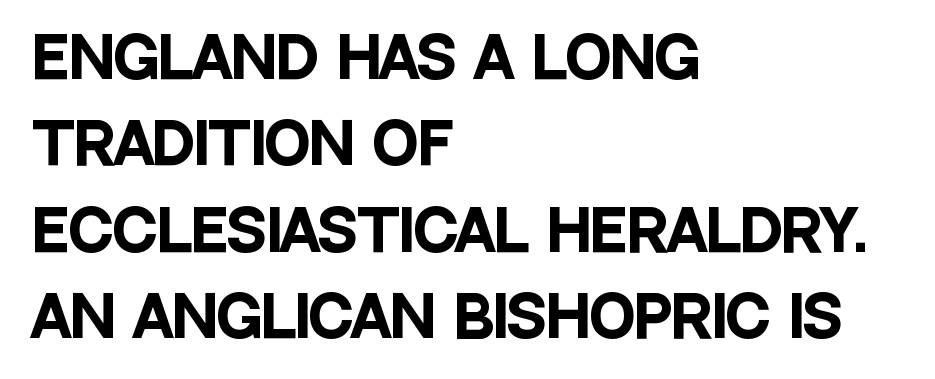
The passage shown stacks its lines at a standard gap. Nothing sits at the stroke ends, so this counts as sans-serif. These lines stack with their left ends in a neat column. The lettering holds an erect, upright posture throughout. The line texture is even and compact thanks to regular tracking. The sample has been set heavy, in full bold.
